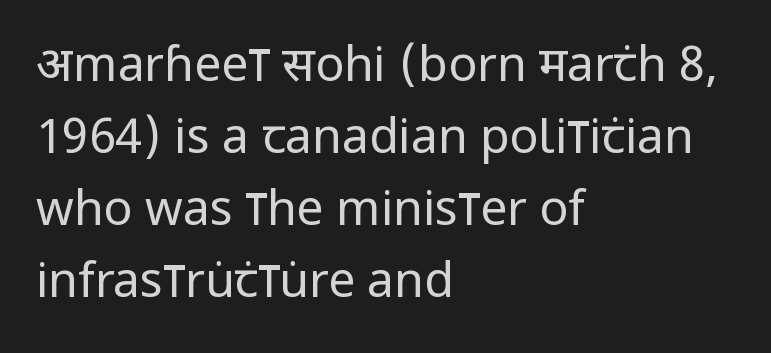
{"serif": "no", "italic": "no", "bold": "no", "weight": "regular", "width": "condensed", "stroke_contrast": "low", "x_height": "large", "monospaced": "no", "underline": "no", "align": "left", "line_spacing": "normal", "line_spacing_ratio": 1.5, "letter_spacing": "normal", "letter_spacing_em": 0.0, "glyph_px": 48}
